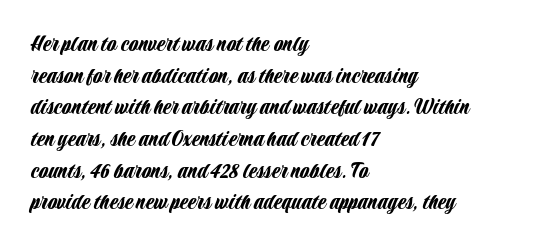
The image shows 24 px text type; set left-aligned, normal line spacing (1.32x), normal letter spacing, not underlined.
